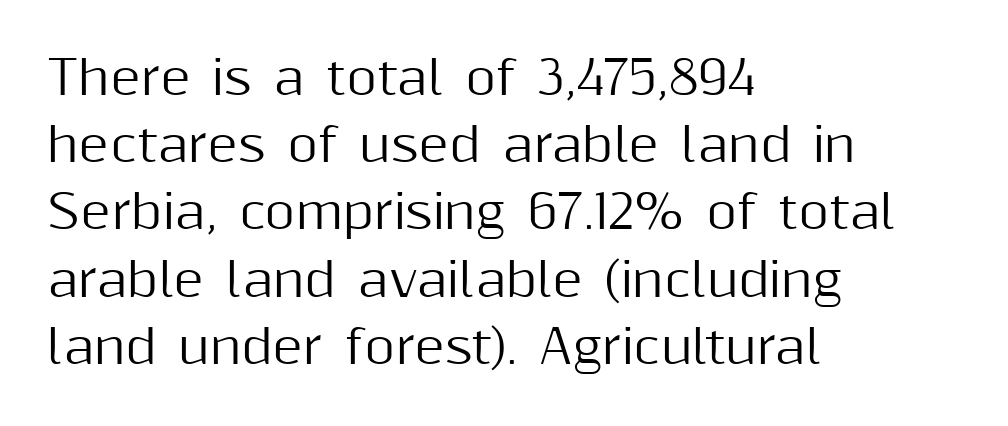
Q: Is the text italic (slanted)? A: No, it is upright.
Q: Is the typeface a serif or a sans-serif typeface? A: Sans-serif.
Q: Is the text underlined? A: No.
Q: How is the paragraph aligned? A: Left-aligned.
Q: Is the spacing between letters normal or unusually wide? A: Normal.
Q: Is the spacing between lines tight, normal or loose? A: Normal.
Q: Width (condensed, normal, or wide)? A: Normal.
Q: Stroke contrast? A: Medium.
Q: x-height? A: Medium.
Q: Monospaced? A: No.
